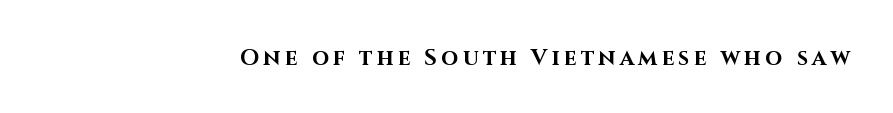
Q: Is the text bold? A: Yes.
Q: Is the text italic (slanted)? A: No, it is upright.
Q: Is the text underlined? A: No.
Q: Is the spacing between letters normal or unusually wide? A: Unusually wide.
